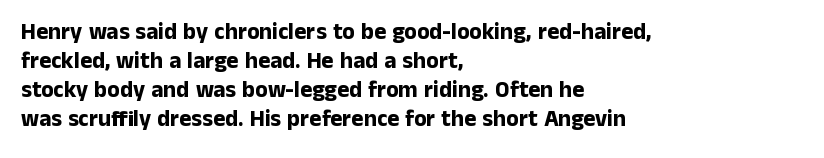
Q: Is the text bold? A: Yes.
Q: Is the text italic (slanted)? A: No, it is upright.
Q: Is the text underlined? A: No.
Q: How is the paragraph aligned? A: Left-aligned.
Q: Is the spacing between letters normal or unusually wide? A: Normal.
Q: Is the spacing between lines tight, normal or loose? A: Normal.
